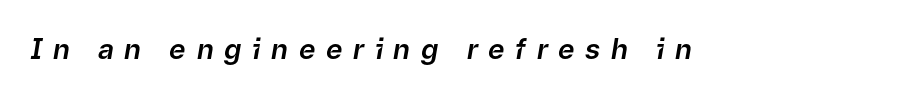
Q: Is the text italic (slanted)? A: Yes, it leans right by about 9 degrees.
Q: Is the text underlined? A: No.
Q: Is the spacing between letters normal or unusually wide? A: Unusually wide.
Q: Width (condensed, normal, or wide)? A: Normal.
Q: Stroke contrast? A: Low.
Q: x-height? A: Medium.
Q: Monospaced? A: No.
